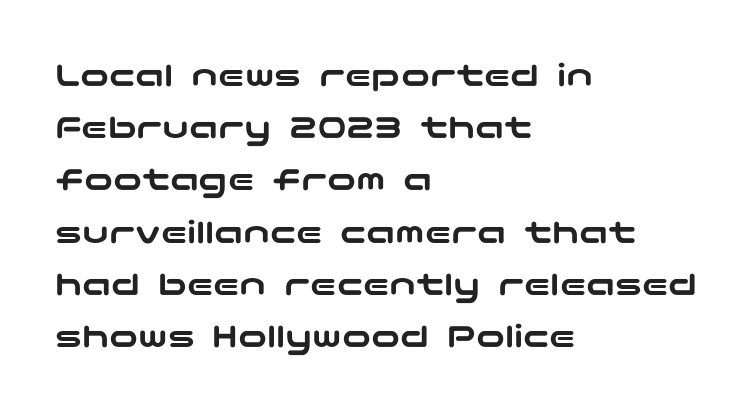
Horizontally, the lines are justified to the leading edge only. Bare-footed words on every line. A typesetter would call this zero additional tracking. You can tell from the bare stems that sans-serif type was used. A typesetter would mark this as roman, not italic.
